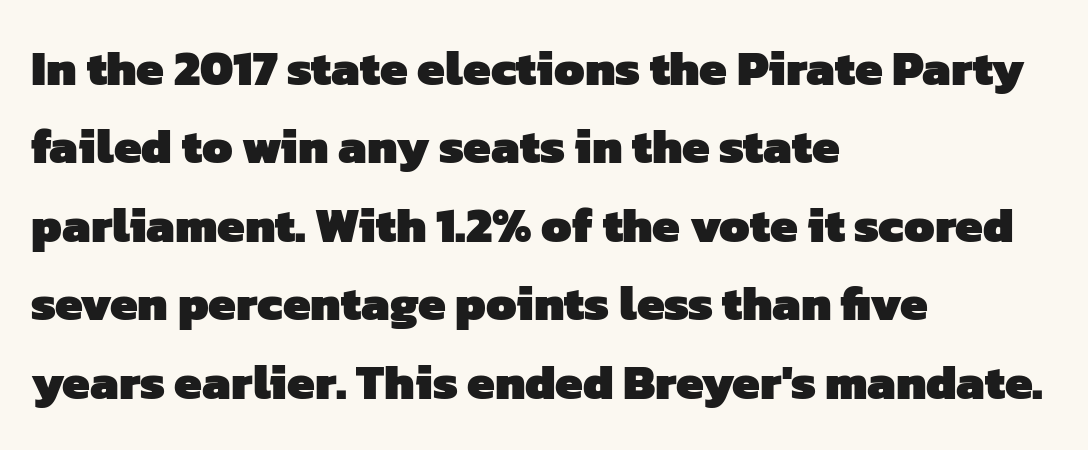
{"serif": "no", "bold": "yes", "weight": "heavy", "width": "normal", "stroke_contrast": "low", "x_height": "medium", "monospaced": "no", "underline": "no", "align": "left", "line_spacing": "normal", "line_spacing_ratio": 1.6, "letter_spacing": "normal", "letter_spacing_em": 0.0, "glyph_px": 49}
